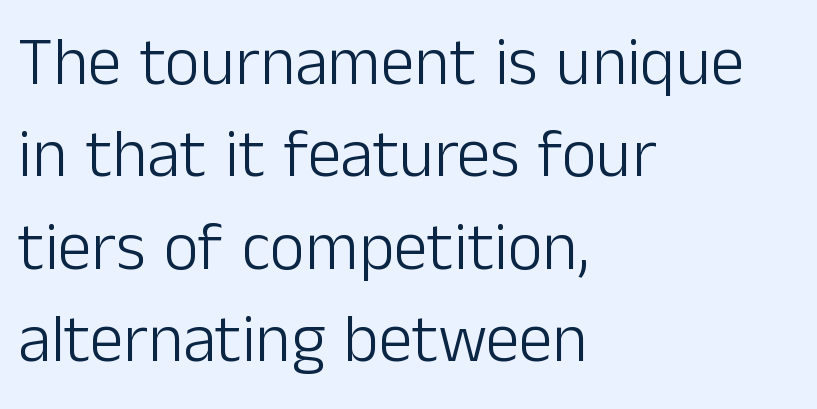
The face used here is proportionally spaced, like ordinary book or web type. This is roman type, the default non-slanted kind. Typeset ragged right — the left edge is the straight one. Stroke mass is kept to a normal reading level or below. This rendering employs a face without finishing strokes, i.e., a sans-serif.
